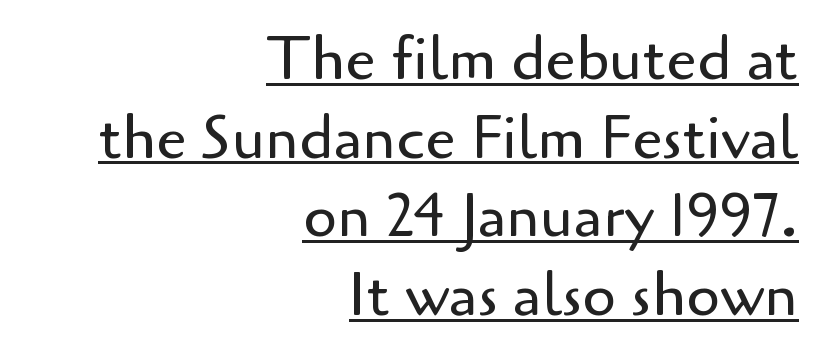
The image shows 61 px regular-weight sans-serif type, upright; set right-aligned, normal line spacing (1.29x), normal letter spacing, underlined; low stroke contrast and a small x-height.
